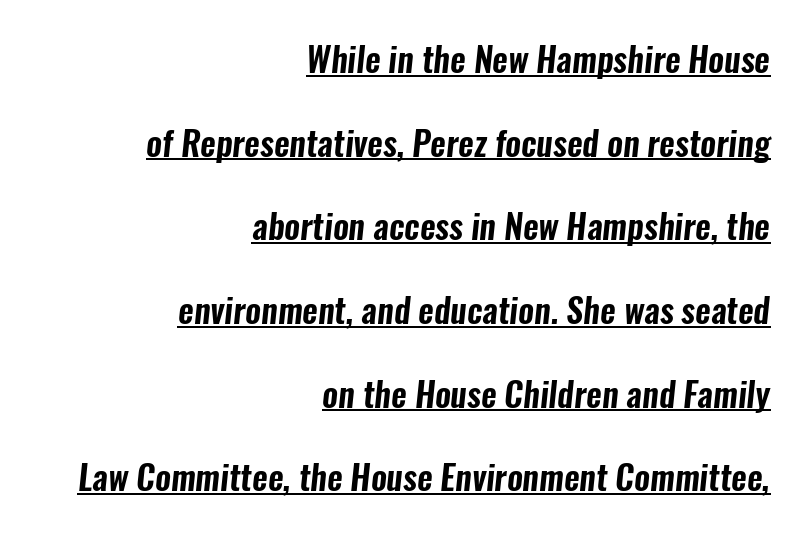
The image shows 34 px condensed sans-serif type; set right-aligned, loose line spacing (2.46x), normal letter spacing, underlined; low stroke contrast and a medium x-height.
